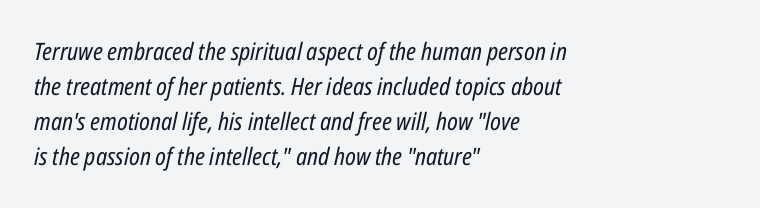
The font is comparable to plain body text, perhaps lighter. The baseline area is clear. The ragged edge is on the right, which tells us the setting is flush left. Emphasis-style slanted type is in use. No extra tracking has been applied to these lines.
